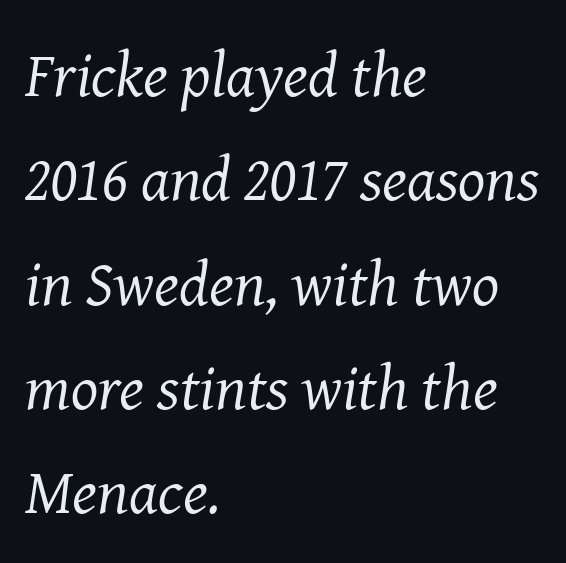
Q: Is the text bold? A: No.
Q: Is the text italic (slanted)? A: Yes, it leans right by about 8 degrees.
Q: Is the typeface a serif or a sans-serif typeface? A: Serif.
Q: Is the text underlined? A: No.
Q: How is the paragraph aligned? A: Left-aligned.
Q: Is the spacing between letters normal or unusually wide? A: Normal.
Q: Is the spacing between lines tight, normal or loose? A: Normal.
Q: Width (condensed, normal, or wide)? A: Normal.
Q: Stroke contrast? A: Medium.
Q: x-height? A: Medium.
Q: Monospaced? A: No.
